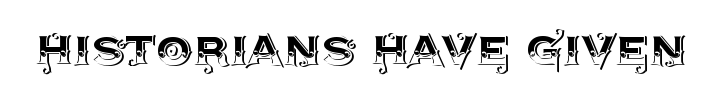
Q: Is the text italic (slanted)? A: No, it is upright.
Q: Is the text underlined? A: No.
Q: Is the spacing between letters normal or unusually wide? A: Normal.
Q: Width (condensed, normal, or wide)? A: Normal.
Q: x-height? A: Large.
Q: Monospaced? A: No.
